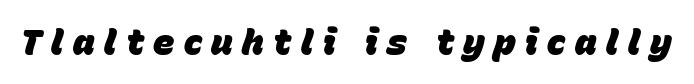
Q: Is the text bold? A: Yes.
Q: Is the text italic (slanted)? A: Yes, it leans right by about 15 degrees.
Q: Is the text underlined? A: No.
Q: Is the spacing between letters normal or unusually wide? A: Unusually wide.
Q: Width (condensed, normal, or wide)? A: Normal.
Q: Stroke contrast? A: Low.
Q: x-height? A: Large.
Q: Monospaced? A: No.
